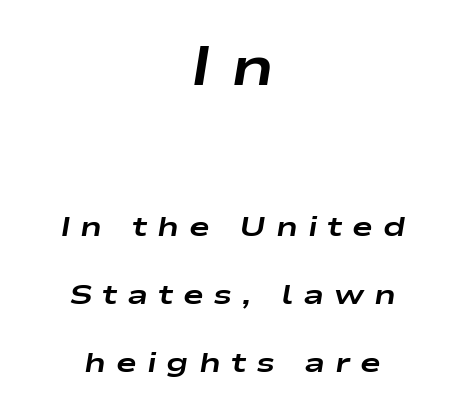
{"italic": "yes", "lean": "right", "slant_degrees": 9, "bold": "yes", "weight": "bold", "width": "wide", "stroke_contrast": "low", "x_height": "medium", "monospaced": "no", "underline": "no", "align": "center", "line_spacing": "loose", "line_spacing_ratio": 2.43, "letter_spacing": "wide", "letter_spacing_em": 0.35, "larger_block": "first", "size_ratio": 1.96, "glyph_px": 55}
